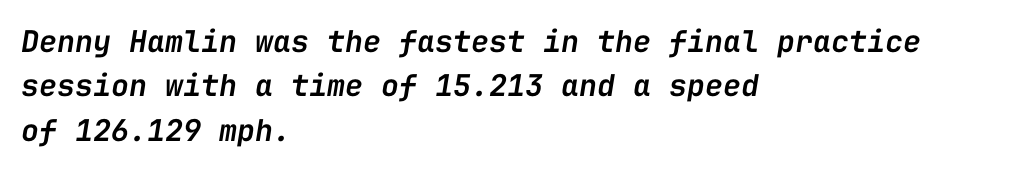
The image shows 30 px semibold type, italic (leaning right), monospaced; set left-aligned, normal line spacing (1.48x), normal letter spacing, not underlined; low stroke contrast and a medium x-height.
